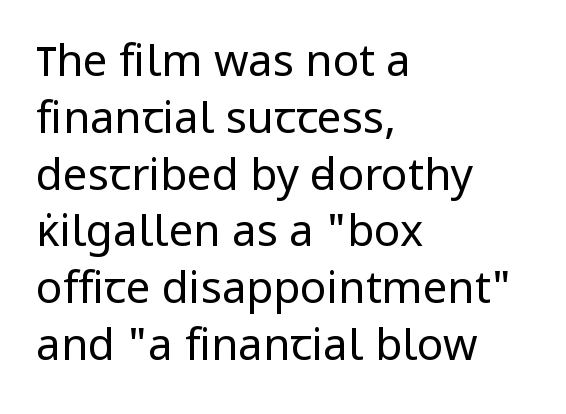
{"serif": "no", "italic": "no", "bold": "no", "weight": "regular", "width": "normal", "stroke_contrast": "low", "x_height": "medium", "monospaced": "no", "underline": "no", "align": "left", "line_spacing": "normal", "line_spacing_ratio": 1.29, "letter_spacing": "normal", "letter_spacing_em": 0.0, "glyph_px": 44}
